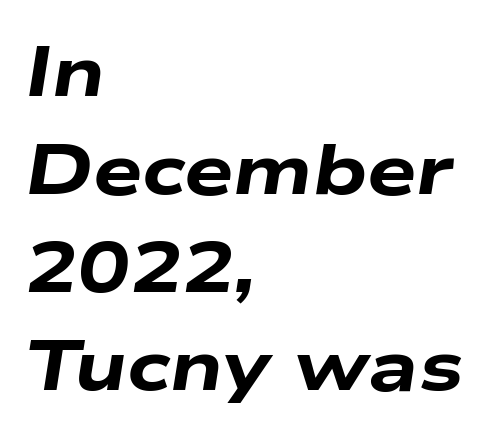
{"italic": "yes", "lean": "right", "slant_degrees": 9, "bold": "yes", "weight": "heavy", "width": "wide", "stroke_contrast": "low", "x_height": "medium", "monospaced": "no", "underline": "no", "align": "left", "line_spacing": "normal", "line_spacing_ratio": 1.4, "letter_spacing": "normal", "letter_spacing_em": 0.0, "glyph_px": 70}
